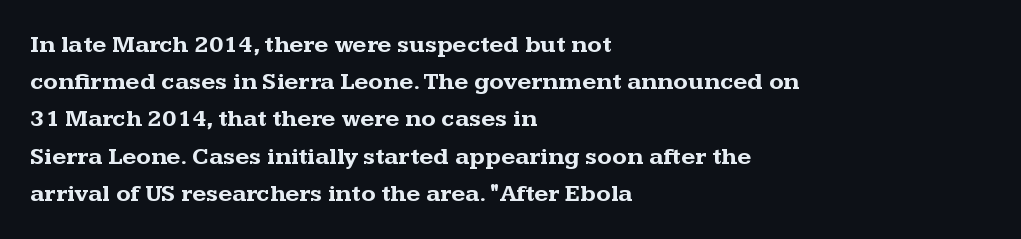
The passage shown has conventional tracking throughout. Underline: absent. The lines in this sample share a left origin and differ only in where they stop. These lines carry a lot of weight — the face is fully bold. Leading: standard. Characters remain perfectly vertical along every line.
